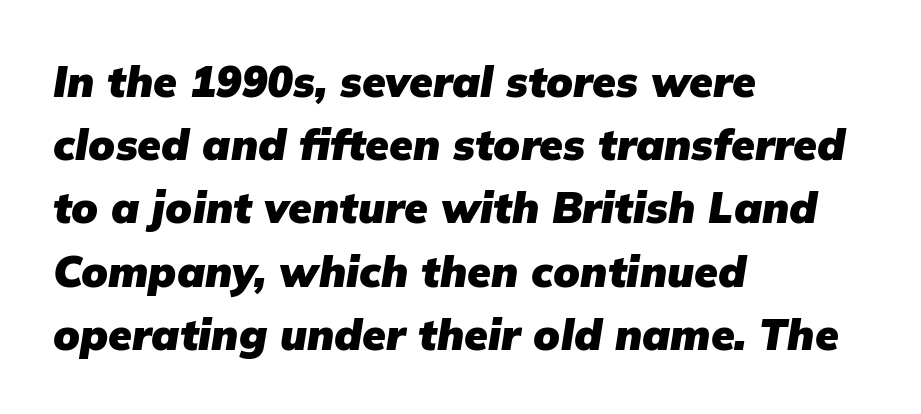
Q: Is the text bold? A: Yes.
Q: Is the text italic (slanted)? A: Yes, it leans right by about 9 degrees.
Q: Is the text underlined? A: No.
Q: How is the paragraph aligned? A: Left-aligned.
Q: Is the spacing between letters normal or unusually wide? A: Normal.
Q: Is the spacing between lines tight, normal or loose? A: Normal.
Q: Width (condensed, normal, or wide)? A: Normal.
Q: Stroke contrast? A: Low.
Q: x-height? A: Medium.
Q: Monospaced? A: No.
